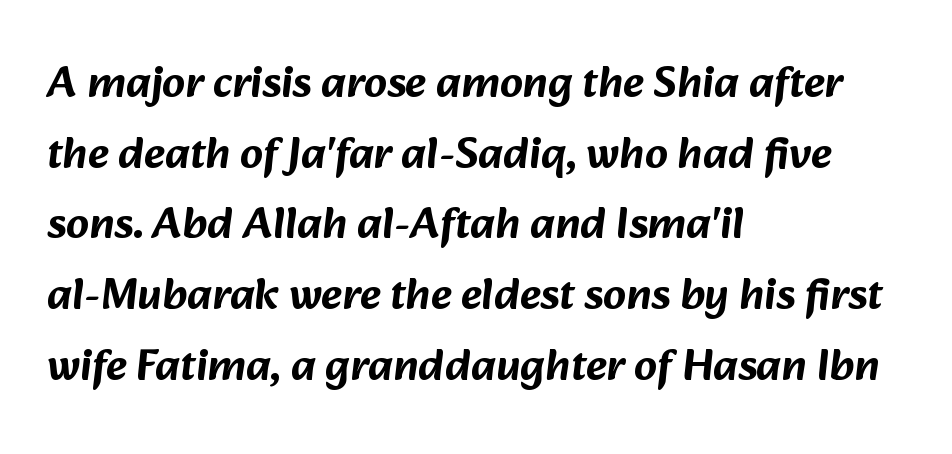
The tracking reads as untouched default to a designer's eye. Unlike a traditional serif, this face leaves its strokes unadorned. Looks like regular typesetting: each glyph gets only the width it needs. The space directly below the letters is spotless. Line starts are locked; line ends wander. The designer left line spacing at the default.
